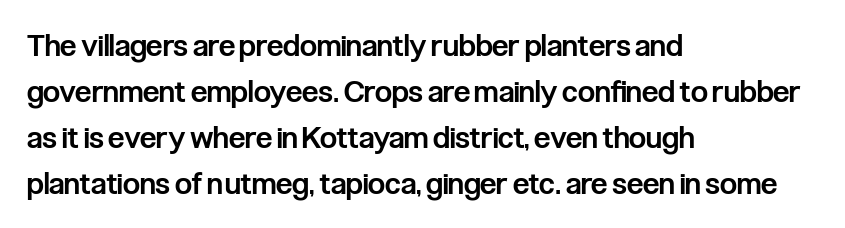
The image shows 30 px semibold, condensed sans-serif type, upright; set left-aligned, normal line spacing (1.53x), normal letter spacing, not underlined; low stroke contrast and a medium x-height.
